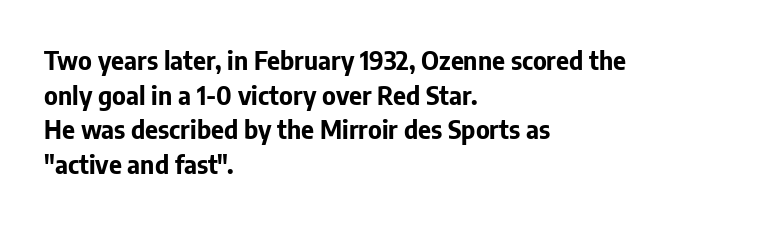
{"italic": "no", "bold": "yes", "underline": "no", "align": "left", "line_spacing": "normal", "line_spacing_ratio": 1.39, "letter_spacing": "normal", "letter_spacing_em": 0.0, "glyph_px": 25}
